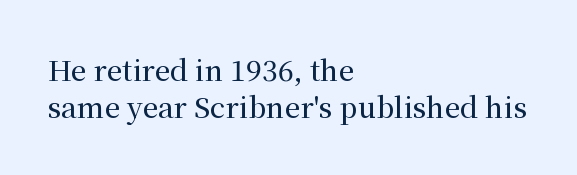
Q: Is the text italic (slanted)? A: No, it is upright.
Q: Is the typeface a serif or a sans-serif typeface? A: Serif.
Q: Is the text underlined? A: No.
Q: How is the paragraph aligned? A: Left-aligned.
Q: Is the spacing between letters normal or unusually wide? A: Normal.
Q: Is the spacing between lines tight, normal or loose? A: Normal.
Q: Width (condensed, normal, or wide)? A: Normal.
Q: Stroke contrast? A: Medium.
Q: x-height? A: Medium.
Q: Monospaced? A: No.
